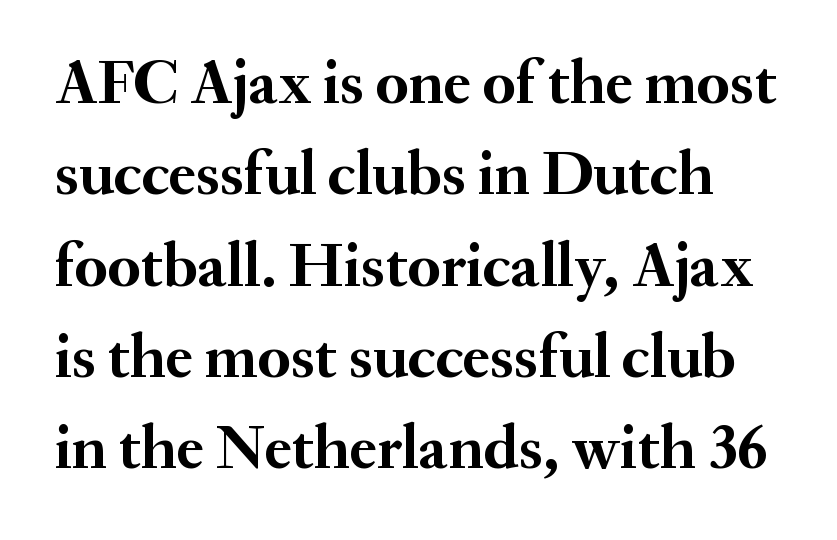
A serif font was chosen for this passage. The passage shown is not underscored anywhere. This is heavy type, rendered in bold. Regarding leading, the lines here are spaced in the standard way. The specimen reads as upright at a glance.
